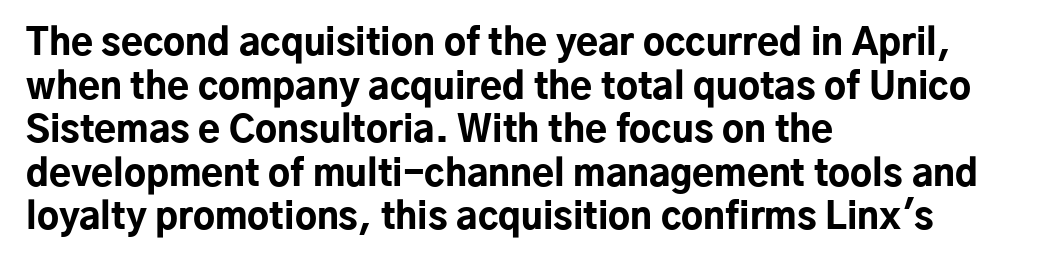
Q: Is the text bold? A: Yes.
Q: Is the text italic (slanted)? A: No, it is upright.
Q: Is the typeface a serif or a sans-serif typeface? A: Sans-serif.
Q: Is the text underlined? A: No.
Q: How is the paragraph aligned? A: Left-aligned.
Q: Is the spacing between letters normal or unusually wide? A: Normal.
Q: Width (condensed, normal, or wide)? A: Normal.
Q: Stroke contrast? A: Low.
Q: x-height? A: Medium.
Q: Monospaced? A: No.
